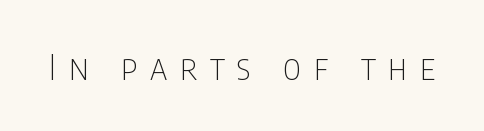
The image shows 35 px thin, condensed sans-serif type, upright; set unusually wide letter spacing (+0.36 em), not underlined; low stroke contrast and a large x-height.
